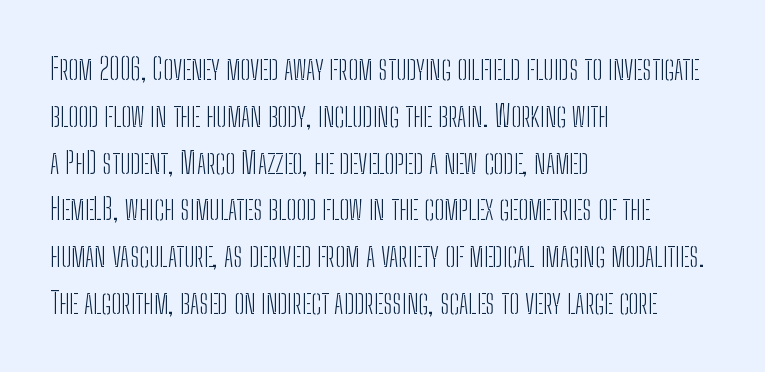
Q: Is the text bold? A: No.
Q: Is the text italic (slanted)? A: No, it is upright.
Q: Is the typeface a serif or a sans-serif typeface? A: Sans-serif.
Q: Is the text underlined? A: No.
Q: How is the paragraph aligned? A: Left-aligned.
Q: Is the spacing between letters normal or unusually wide? A: Normal.
Q: Is the spacing between lines tight, normal or loose? A: Normal.
Q: Width (condensed, normal, or wide)? A: Condensed.
Q: Stroke contrast? A: Low.
Q: x-height? A: Medium.
Q: Monospaced? A: No.
